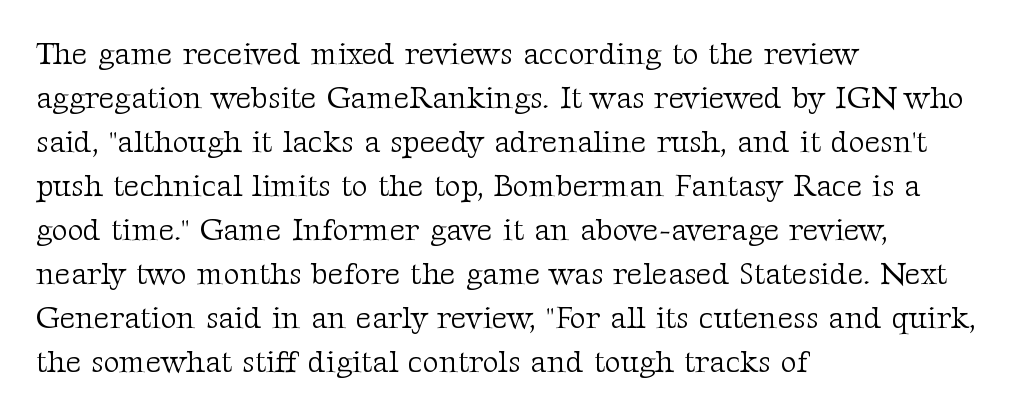
The image shows 31 px light serif type, upright; set left-aligned, normal line spacing (1.42x), normal letter spacing, not underlined; medium stroke contrast and a medium x-height.
